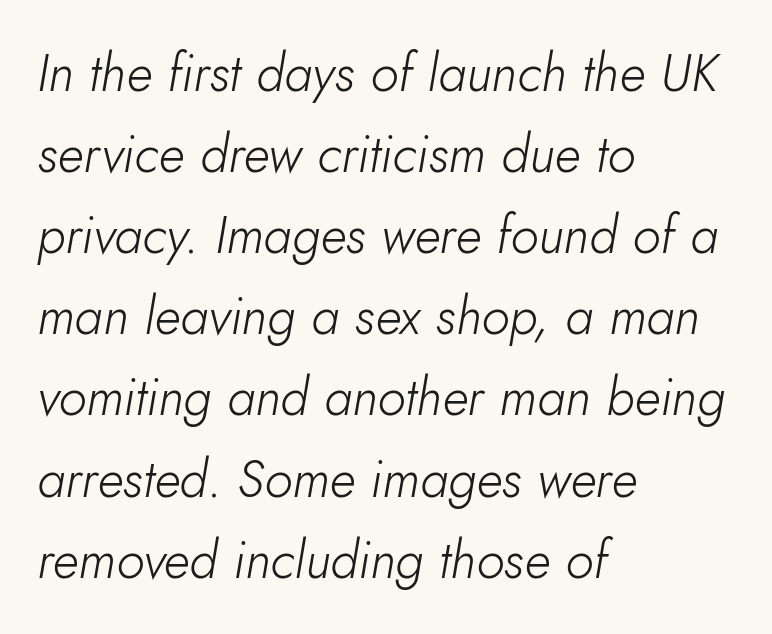
The image shows 52 px light type, italic (leaning right); set left-aligned, normal line spacing (1.56x), normal letter spacing, not underlined; low stroke contrast and a small x-height.
